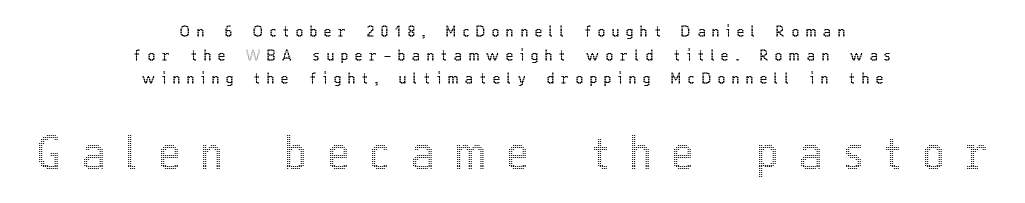
Quick note: underline off. Each word looks stretched out because of the extra space between its letters. Notice how the stems are strictly vertical — no italics here. What's the leading like? Ordinary, nothing unusual.
